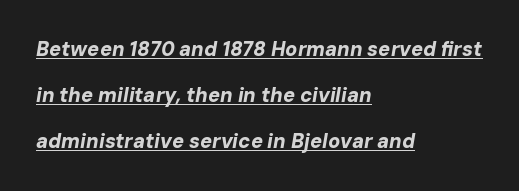
Q: Is the text bold? A: Yes.
Q: Is the text italic (slanted)? A: Yes, it leans right by about 10 degrees.
Q: Is the text underlined? A: Yes.
Q: How is the paragraph aligned? A: Left-aligned.
Q: Is the spacing between letters normal or unusually wide? A: Normal.
Q: Is the spacing between lines tight, normal or loose? A: Loose.
